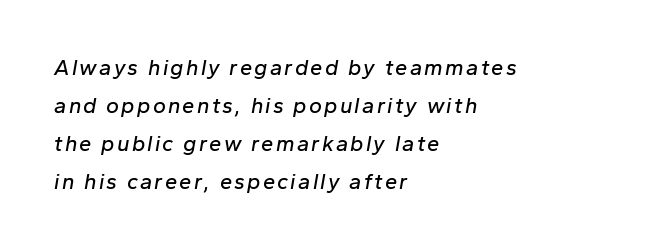
Q: Is the text italic (slanted)? A: Yes, it leans right by about 10 degrees.
Q: Is the text underlined? A: No.
Q: How is the paragraph aligned? A: Left-aligned.
